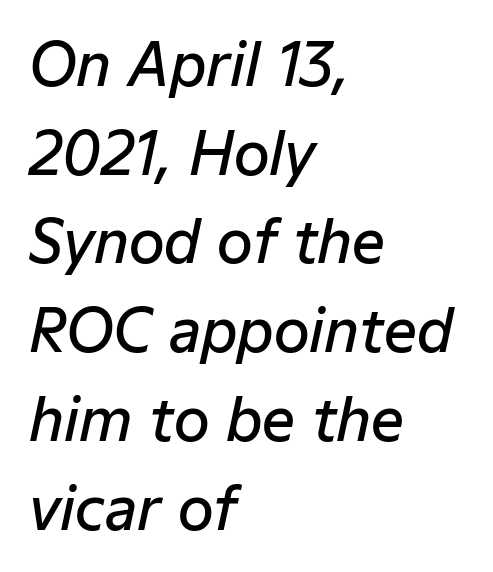
Q: Is the text bold? A: Semi-bold.
Q: Is the text italic (slanted)? A: Yes, it leans right by about 12 degrees.
Q: Is the text underlined? A: No.
Q: How is the paragraph aligned? A: Left-aligned.
Q: Is the spacing between letters normal or unusually wide? A: Normal.
Q: Is the spacing between lines tight, normal or loose? A: Normal.
Q: Width (condensed, normal, or wide)? A: Normal.
Q: Stroke contrast? A: Low.
Q: x-height? A: Medium.
Q: Monospaced? A: No.
